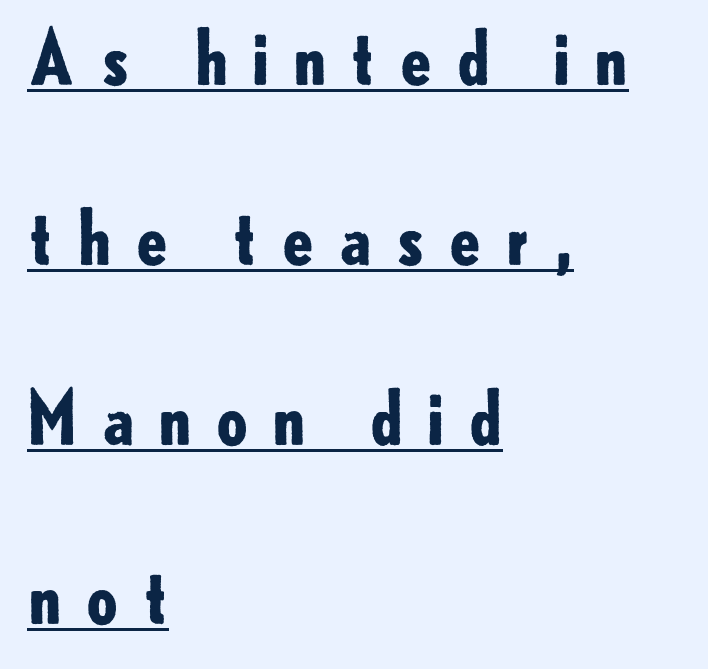
Q: Is the text bold? A: Yes.
Q: Is the text italic (slanted)? A: No, it is upright.
Q: Is the typeface a serif or a sans-serif typeface? A: Sans-serif.
Q: Is the text underlined? A: Yes.
Q: How is the paragraph aligned? A: Left-aligned.
Q: Is the spacing between letters normal or unusually wide? A: Unusually wide.
Q: Is the spacing between lines tight, normal or loose? A: Loose.
Q: Width (condensed, normal, or wide)? A: Normal.
Q: Stroke contrast? A: Low.
Q: x-height? A: Small.
Q: Monospaced? A: No.
